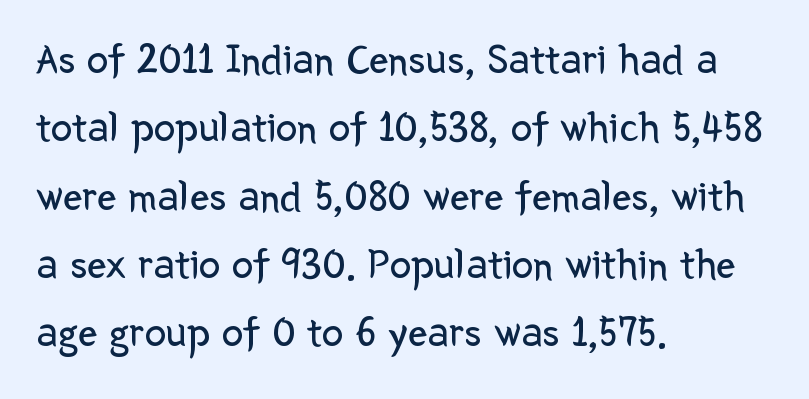
{"serif": "no", "italic": "no", "bold": "no", "weight": "regular", "width": "normal", "stroke_contrast": "low", "x_height": "medium", "monospaced": "no", "underline": "no", "align": "left", "line_spacing": "normal", "line_spacing_ratio": 1.59, "letter_spacing": "normal", "letter_spacing_em": 0.0, "glyph_px": 43}
